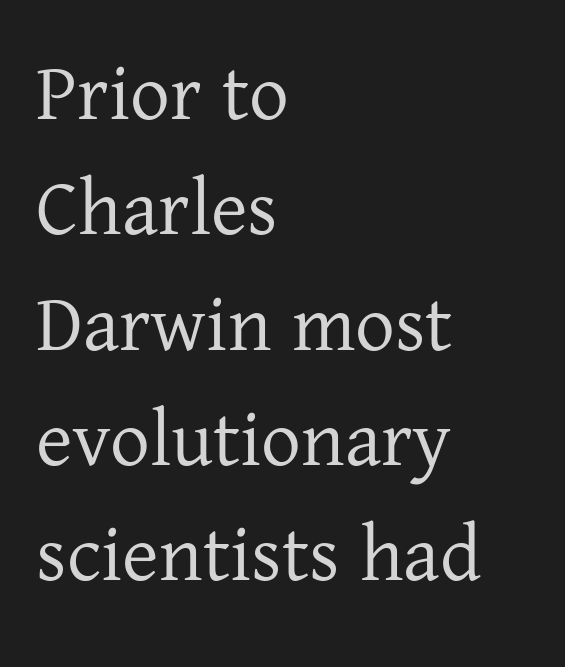
Note: serifs present on the glyphs. The font's upright variant was chosen for this text. Compared with typical body copy, the letter spacing here is the same. Proportional: the letters do not fall into vertical columns. How would I describe the line gaps? Plain and ordinary.
